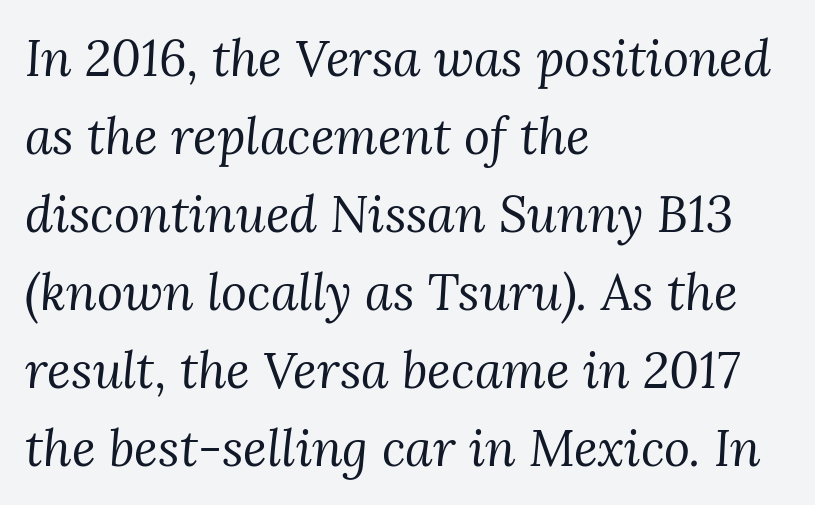
The image shows 50 px regular-weight serif type, italic (leaning right); set left-aligned, normal line spacing (1.56x), normal letter spacing, not underlined; medium stroke contrast and a medium x-height.
